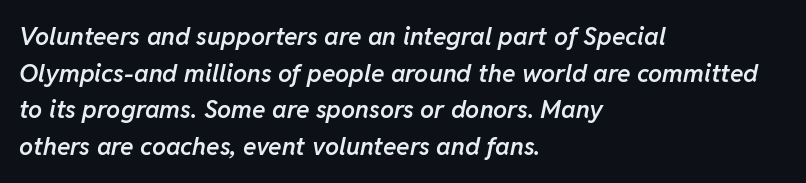
{"italic": "yes", "lean": "right", "slant_degrees": 11, "bold": "semi", "underline": "no", "align": "left", "line_spacing": "normal", "line_spacing_ratio": 1.47, "letter_spacing": "normal", "letter_spacing_em": 0.0, "glyph_px": 25}
